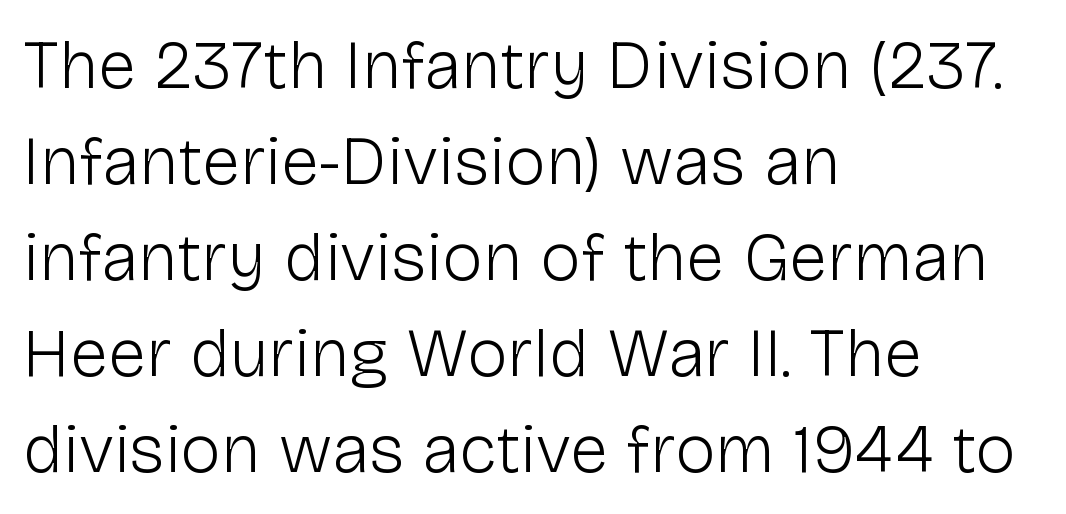
Q: Is the text bold? A: No.
Q: Is the text italic (slanted)? A: No, it is upright.
Q: Is the typeface a serif or a sans-serif typeface? A: Sans-serif.
Q: Is the text underlined? A: No.
Q: How is the paragraph aligned? A: Left-aligned.
Q: Is the spacing between letters normal or unusually wide? A: Normal.
Q: Is the spacing between lines tight, normal or loose? A: Normal.
Q: Width (condensed, normal, or wide)? A: Normal.
Q: Stroke contrast? A: Low.
Q: x-height? A: Medium.
Q: Monospaced? A: No.
